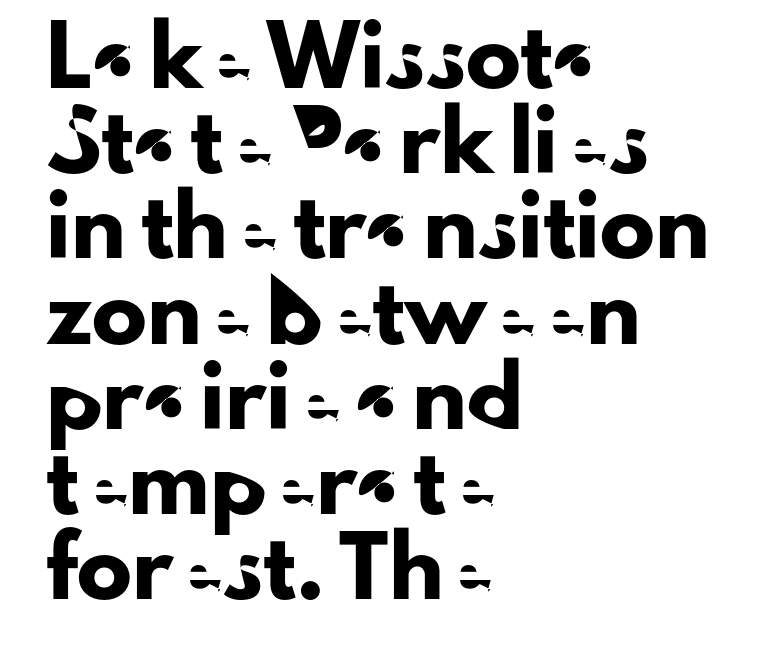
One-word summary of the alignment: left. Between one letter and the next there's only the usual sliver of space. Leading: standard. Does the lettering tilt? It doesn't — this is upright. Serif or sans? Sans — the stroke terminals are bare.
